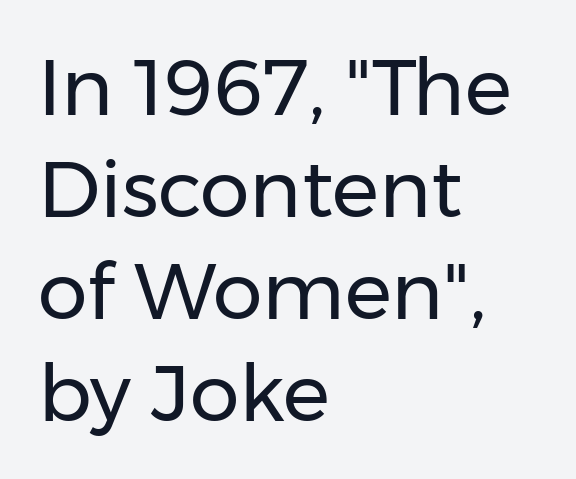
Inter-character spacing is left at the font's built-in metrics. A typesetter would call this proportional, since set widths differ per character. This reads as an unemphasized weight, regular at the heaviest. Honestly, there is no underline to notice here at all. Letterform terminals end flat and unadorned throughout the passage.
